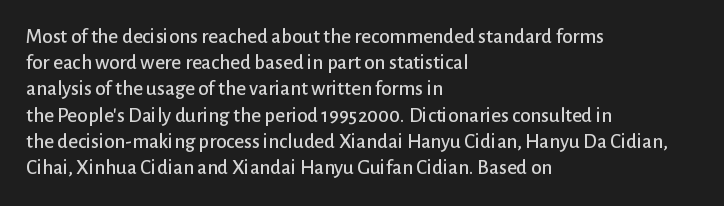
The image shows 21 px text type, upright; set left-aligned, normal line spacing (1.25x), normal letter spacing, not underlined.
